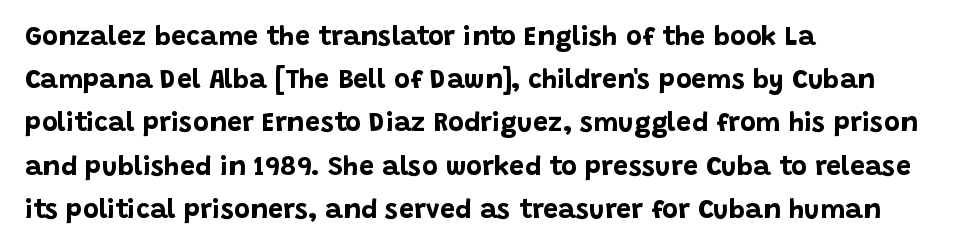
The image shows 27 px bold type, upright; set left-aligned, normal line spacing (1.6x), normal letter spacing, not underlined.
